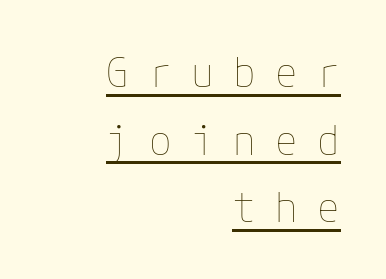
The image shows 41 px thin type, upright; set right-aligned, normal line spacing (1.65x), unusually wide letter spacing (+0.48 em), underlined; low stroke contrast and a medium x-height.
